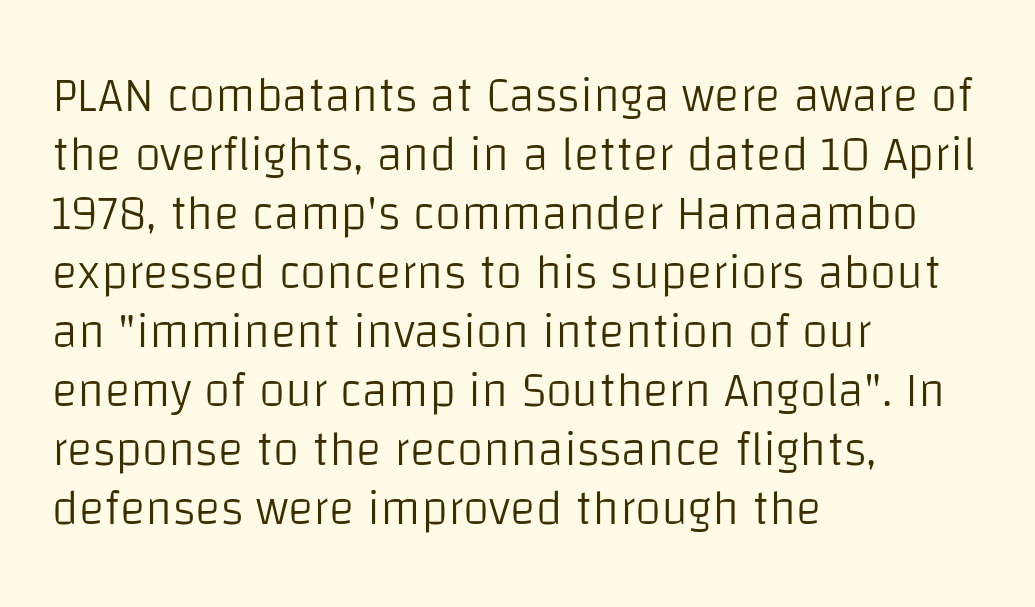
The image shows 48 px light sans-serif type, upright; set left-aligned, line spacing 1.23x, normal letter spacing, not underlined; low stroke contrast and a large x-height.
